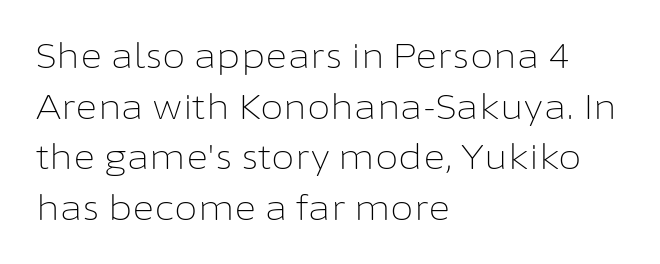
The image shows 34 px light sans-serif type, upright; set left-aligned, normal line spacing (1.49x), normal letter spacing, not underlined; low stroke contrast and a medium x-height.
